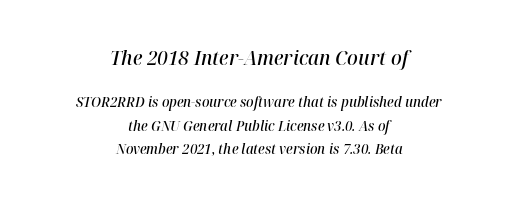
Q: Is the text bold? A: Semi-bold.
Q: Is the text italic (slanted)? A: Yes, it leans right by about 12 degrees.
Q: Is the text underlined? A: No.
Q: How is the paragraph aligned? A: Centered.
Q: Is the spacing between letters normal or unusually wide? A: Normal.
Q: Is the spacing between lines tight, normal or loose? A: Normal.
Q: Which block of text is set in a larger size, the first (top) or the second (bottom)? A: The first (top) one.
